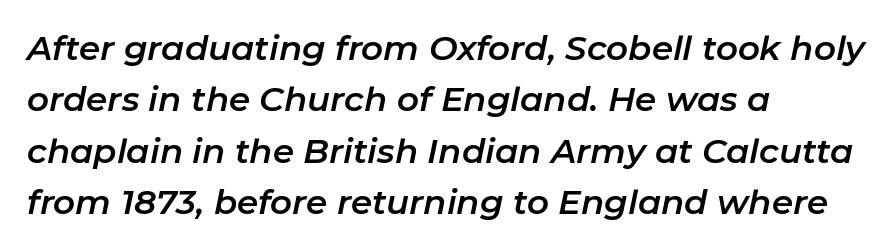
Varying glyph widths throughout — classic text-font behaviour. Does the leading feel generous? No, just average. Compared with a centered layout, this one pins lines to the left instead. An italicized treatment has been applied to the whole sample. Anything drawn beneath the words? Only blank space.
